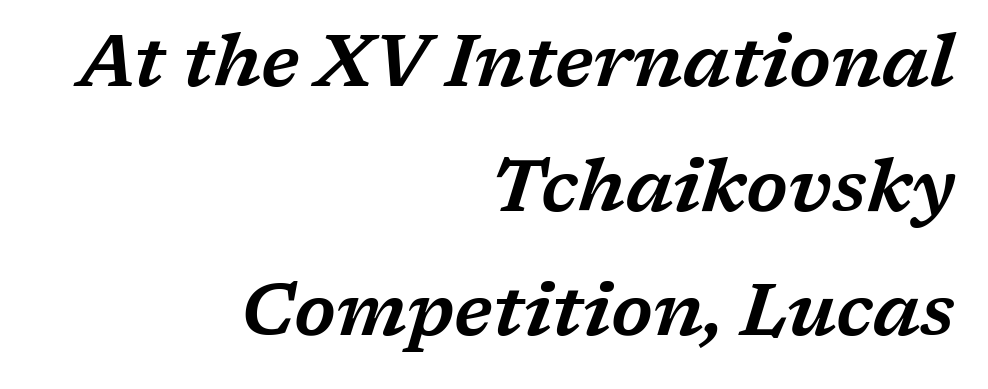
{"serif": "yes", "italic": "yes", "lean": "right", "slant_degrees": 17, "width": "wide", "stroke_contrast": "low", "x_height": "medium", "monospaced": "no", "underline": "no", "align": "right", "line_spacing_ratio": 1.73, "letter_spacing": "normal", "letter_spacing_em": 0.0, "glyph_px": 72}
